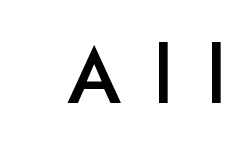
Proportional: the letters do not fall into vertical columns. Compared with an ordinary text face, these strokes are moderately heavier — a semibold. Observe the absence of serifs on each vertical stroke in this sample. The foot of each line stays bare and open.
